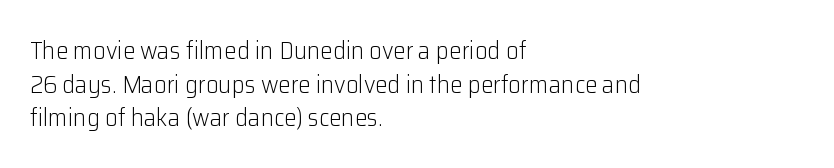
The image shows 25 px text type, upright; set left-aligned, normal line spacing (1.35x), normal letter spacing, not underlined.
